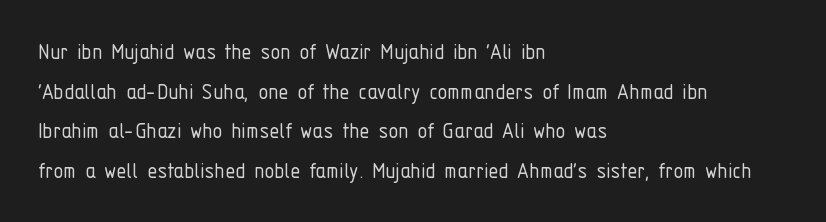
The image shows 25 px text type, upright; set left-aligned, normal line spacing (1.59x), normal letter spacing, not underlined.
